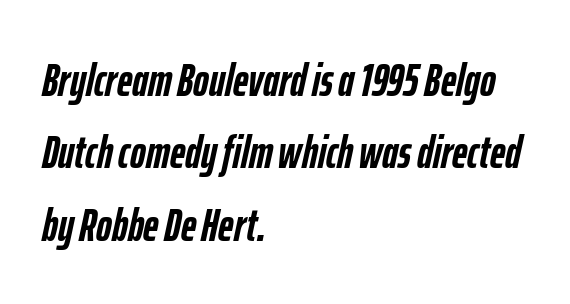
Q: Is the text bold? A: Yes.
Q: Is the text italic (slanted)? A: Yes, it leans right by about 12 degrees.
Q: Is the text underlined? A: No.
Q: How is the paragraph aligned? A: Left-aligned.
Q: Is the spacing between letters normal or unusually wide? A: Normal.
Q: Is the spacing between lines tight, normal or loose? A: Normal.
Q: Width (condensed, normal, or wide)? A: Condensed.
Q: Stroke contrast? A: Low.
Q: x-height? A: Medium.
Q: Monospaced? A: No.
